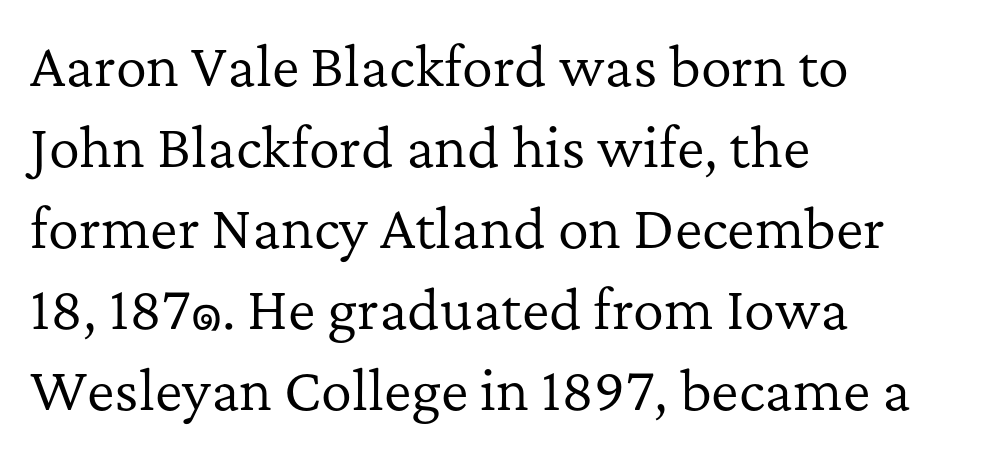
Nothing heavy about these letters — not bold at all. You could not count columns in this text — the font is proportionally spaced. These lines keep a tight, regular rhythm from letter to letter. Summary of vertical rhythm: regular, with standard interline spacing. This rendering employs a face with finishing strokes, i.e., a serif.
